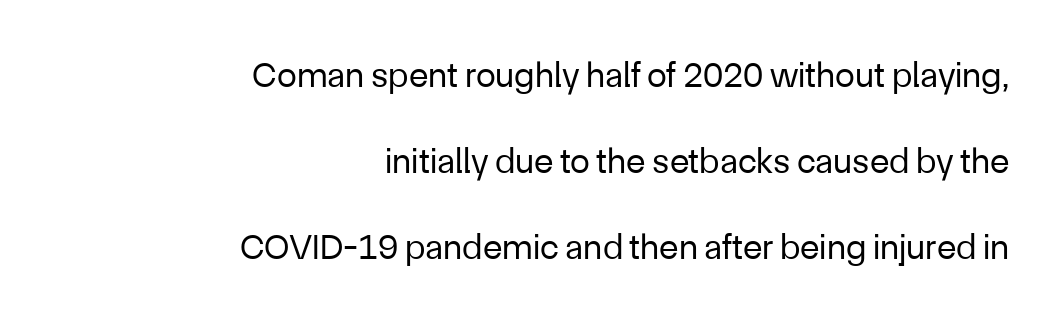
The letters look calm and open, with moderate or lighter stems. This rendering employs a face without finishing strokes, i.e., a sans-serif. A roman cut, with each character standing at attention. Spacing verdict: proportional, widths tailored to each character. The horizontal fit of the characters is conventional and even.
